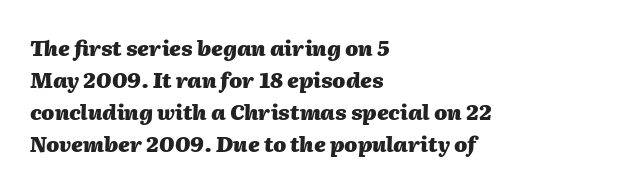
{"italic": "yes", "lean": "right", "slant_degrees": 2, "bold": "yes", "underline": "no", "align": "left", "line_spacing": "normal", "line_spacing_ratio": 1.52, "letter_spacing": "normal", "letter_spacing_em": 0.0, "glyph_px": 21}
